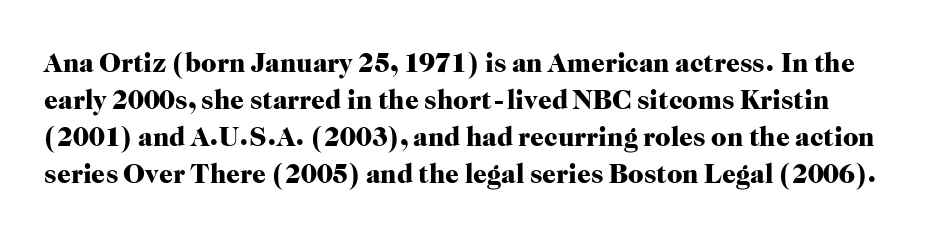
Notice how the stems are strictly vertical — no italics here. Pretty heavy lettering here — definitely bold. Glance below the letters and you will spot only blank space. In terms of letterspacing, this is plain default setting. Interline gaps are of average width in this sample.
